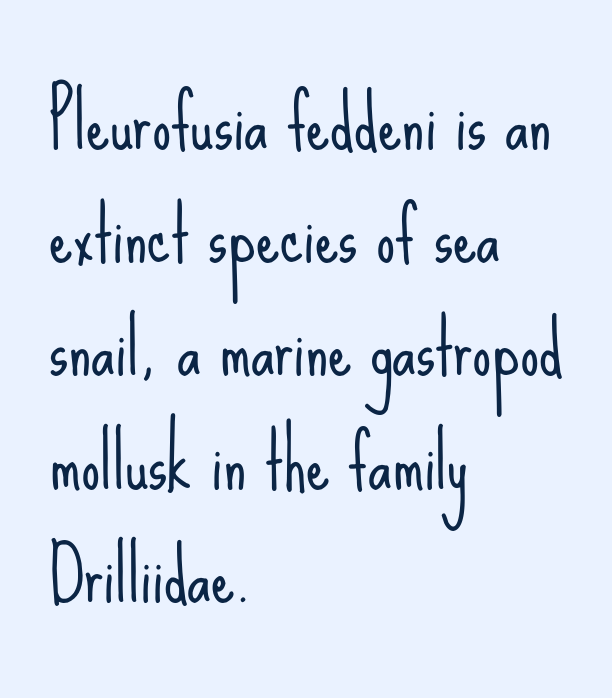
Q: Is the text bold? A: No.
Q: Is the text italic (slanted)? A: No, it is upright.
Q: Is the typeface a serif or a sans-serif typeface? A: Sans-serif.
Q: Is the text underlined? A: No.
Q: How is the paragraph aligned? A: Left-aligned.
Q: Is the spacing between letters normal or unusually wide? A: Normal.
Q: Is the spacing between lines tight, normal or loose? A: Normal.
Q: Width (condensed, normal, or wide)? A: Condensed.
Q: Stroke contrast? A: Low.
Q: x-height? A: Small.
Q: Monospaced? A: No.
